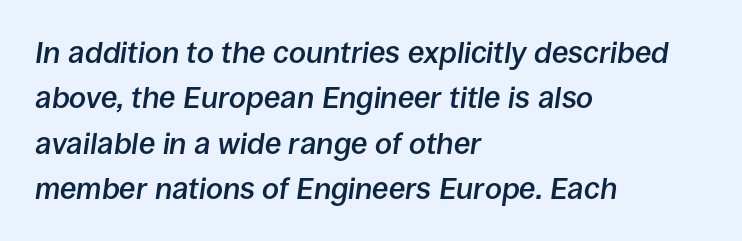
Characters follow at the spacing the type designer built in. This is oblique type, the kind used for emphasis or titles. One glance says typical: line gaps are just what's usual. Here the designer chose a conventional face with non-uniform glyph widths.
